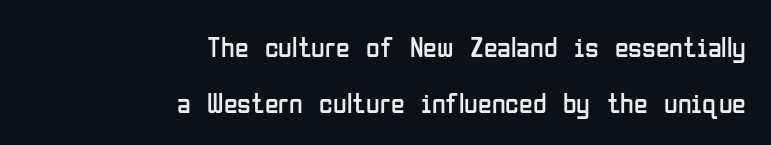
The image shows 28 px regular-weight, condensed sans-serif type, upright; set right-aligned, loose line spacing (2.01x), normal letter spacing, not underlined; low stroke contrast and a medium x-height.
